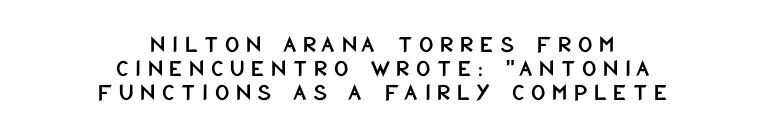
Whoever set this chose condensed vertical rhythm over breathing room. The type sits square on the baseline with zero lean. The space directly below the letters is spotless. Where is the straight margin? There isn't one; the lines are centered. There is plenty of visible air inserted between adjacent glyphs.
